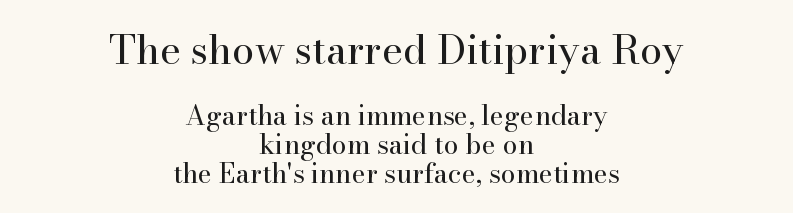
The gaps between neighbouring characters are ordinary and unremarkable. Heaviness? Minimal to ordinary, like unemphasized prose. Is there any slant? The stems are plumb. Whoever set this chose condensed vertical rhythm over breathing room. Whoever set this made the first block the dominant, larger element.
